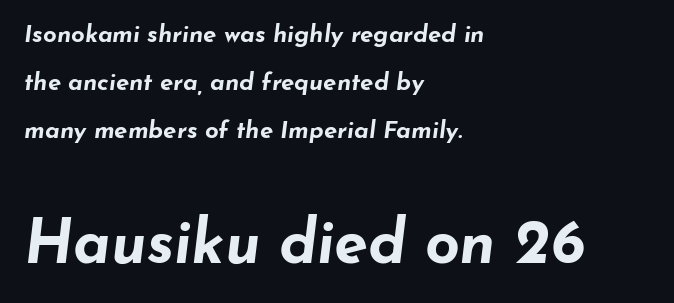
The image shows 61 px bold, wide type, italic (leaning right); set left-aligned, loose line spacing (2.0x), normal letter spacing, not underlined; the second (bottom) block is 2.54x larger; low stroke contrast and a small x-height.
